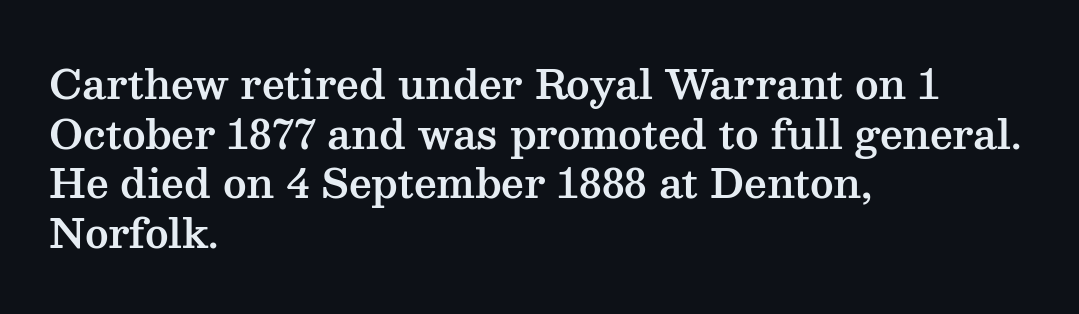
Type without underlining. Horizontally, the lines are justified to the leading edge only. The face used here is seriffed, in the tradition of book romans. The font's upright variant was chosen for this text. These lines are rendered in a variable-pitch font. Honestly, the letter spacing is just normal — you wouldn't notice it.
